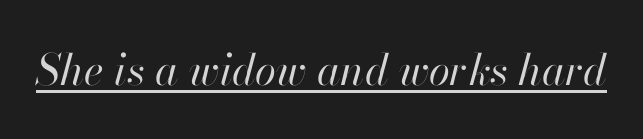
{"italic": "yes", "lean": "right", "slant_degrees": 13, "bold": "no", "weight": "regular", "width": "normal", "stroke_contrast": "high", "x_height": "small", "monospaced": "no", "underline": "yes", "letter_spacing": "normal", "letter_spacing_em": 0.0, "glyph_px": 43}
